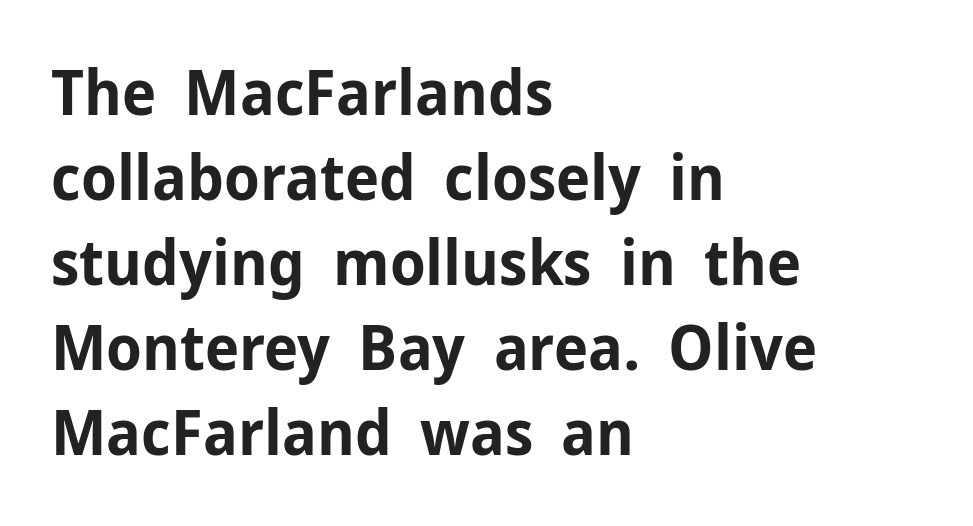
Q: Is the text bold? A: Yes.
Q: Is the text italic (slanted)? A: No, it is upright.
Q: Is the typeface a serif or a sans-serif typeface? A: Sans-serif.
Q: Is the text underlined? A: No.
Q: How is the paragraph aligned? A: Left-aligned.
Q: Is the spacing between letters normal or unusually wide? A: Normal.
Q: Is the spacing between lines tight, normal or loose? A: Normal.
Q: Width (condensed, normal, or wide)? A: Normal.
Q: Stroke contrast? A: Low.
Q: x-height? A: Medium.
Q: Monospaced? A: No.
